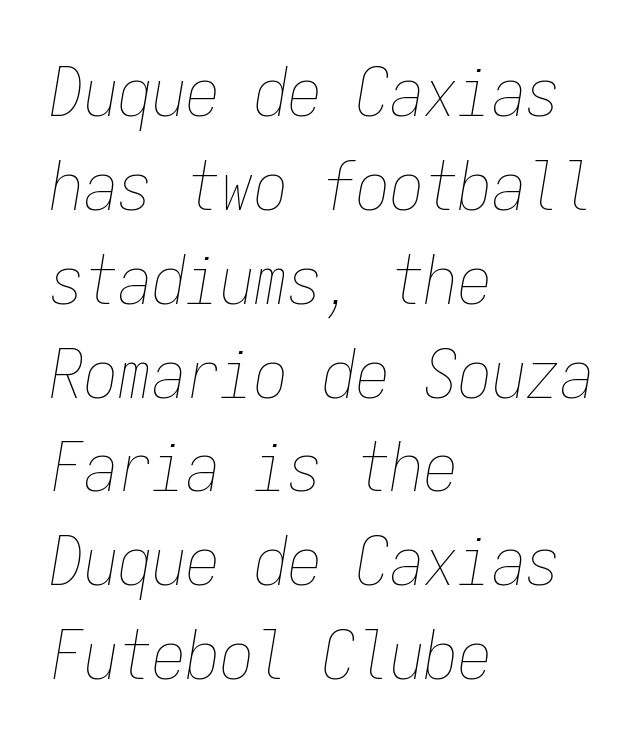
The image shows 68 px thin, condensed type, italic (leaning right), monospaced; set left-aligned, normal line spacing (1.38x), normal letter spacing, not underlined; low stroke contrast and a medium x-height.
